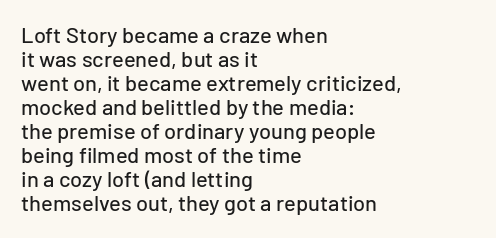
Nobody drew a line under any word here. Compared with typical body copy, the letter spacing here is the same. The type sits square on the baseline with zero lean. Left-aligned paragraph, ragged on the right. This sample trades vertical openness for compactness between lines.
